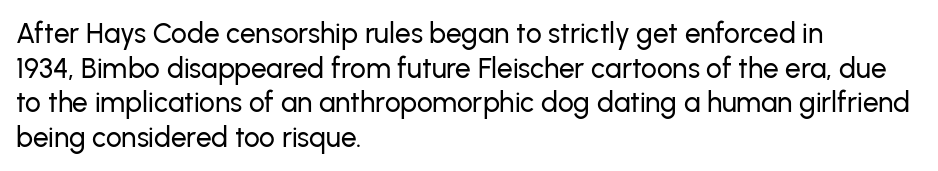
Q: Is the text italic (slanted)? A: No, it is upright.
Q: Is the typeface a serif or a sans-serif typeface? A: Sans-serif.
Q: Is the text underlined? A: No.
Q: How is the paragraph aligned? A: Left-aligned.
Q: Is the spacing between letters normal or unusually wide? A: Normal.
Q: Width (condensed, normal, or wide)? A: Normal.
Q: Stroke contrast? A: Low.
Q: x-height? A: Medium.
Q: Monospaced? A: No.
